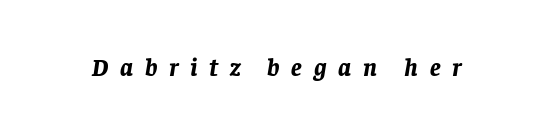
{"italic": "yes", "lean": "right", "slant_degrees": 8, "bold": "yes", "underline": "no", "letter_spacing": "wide", "letter_spacing_em": 0.47, "glyph_px": 25}
